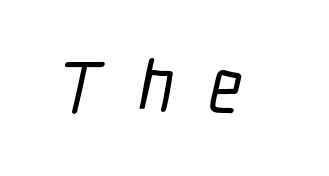
Has an underline been added? It has not. Is this a fixed-width face? No — the glyphs have proportional, varying widths. In terms of letterform style, serifs are entirely absent. Honestly, the letter spacing is so wide it's the main thing you notice.
